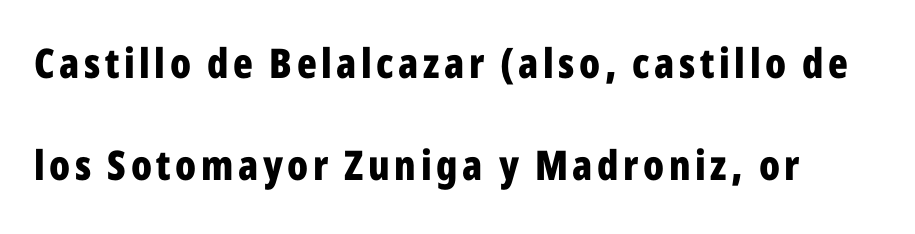
Q: Is the text bold? A: Yes.
Q: Is the text italic (slanted)? A: No, it is upright.
Q: Is the typeface a serif or a sans-serif typeface? A: Sans-serif.
Q: Is the text underlined? A: No.
Q: Is the spacing between lines tight, normal or loose? A: Loose.
Q: Width (condensed, normal, or wide)? A: Condensed.
Q: Stroke contrast? A: Low.
Q: x-height? A: Medium.
Q: Monospaced? A: No.
